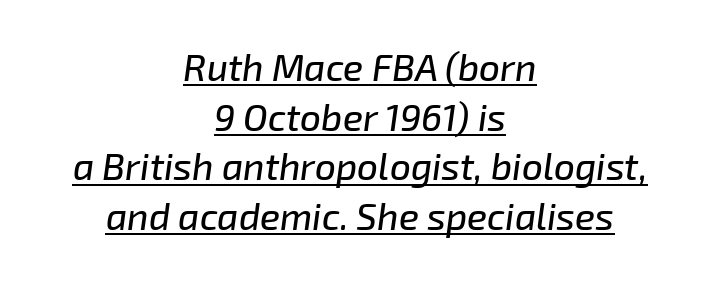
Q: Is the text italic (slanted)? A: Yes, it leans right by about 8 degrees.
Q: Is the text underlined? A: Yes.
Q: How is the paragraph aligned? A: Centered.
Q: Is the spacing between letters normal or unusually wide? A: Normal.
Q: Is the spacing between lines tight, normal or loose? A: Normal.
Q: Width (condensed, normal, or wide)? A: Normal.
Q: Stroke contrast? A: Low.
Q: x-height? A: Medium.
Q: Monospaced? A: No.
